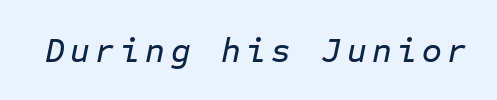
Every character here occupies the same horizontal width, giving the sample a typewriter-like rhythm. The foot of each line stays bare and open. Slanted lettering throughout.
